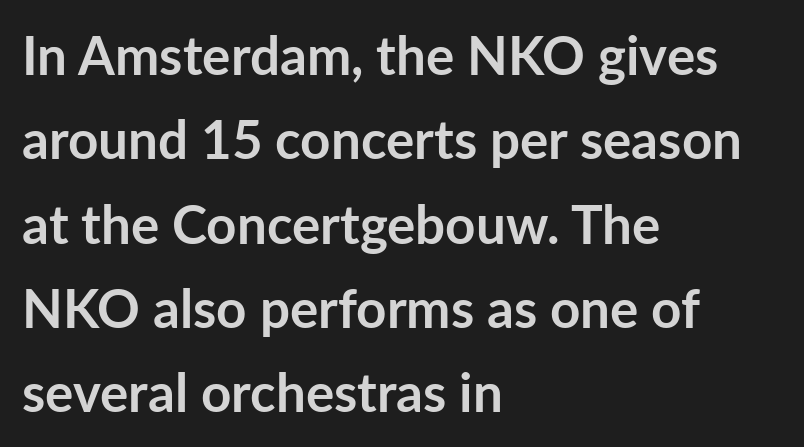
Tall strokes in this sample are plumb rather than angled. Check where the strokes stop: nothing finishes them off — pure sans. Notice how descenders clear the ascenders below comfortably — that's standard leading. A typesetter would call this proportional, since set widths differ per character. Does the copy run flush right? No — it runs flush left.
